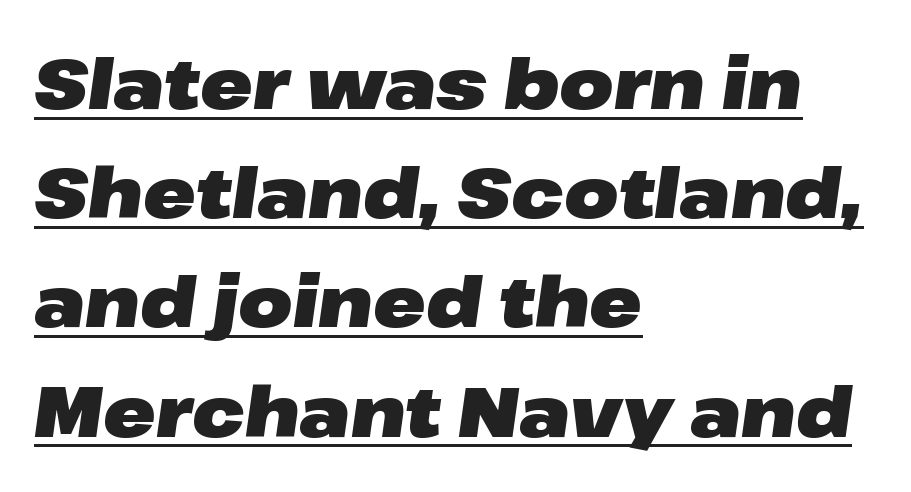
{"italic": "yes", "lean": "right", "slant_degrees": 8, "bold": "yes", "weight": "heavy", "width": "wide", "stroke_contrast": "low", "x_height": "medium", "monospaced": "no", "underline": "yes", "align": "left", "line_spacing": "normal", "line_spacing_ratio": 1.56, "letter_spacing": "normal", "letter_spacing_em": 0.0, "glyph_px": 70}
